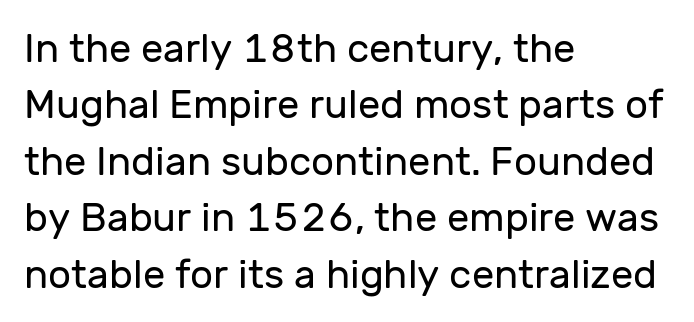
Q: Is the text bold? A: No.
Q: Is the text italic (slanted)? A: No, it is upright.
Q: Is the typeface a serif or a sans-serif typeface? A: Sans-serif.
Q: Is the text underlined? A: No.
Q: How is the paragraph aligned? A: Left-aligned.
Q: Is the spacing between letters normal or unusually wide? A: Normal.
Q: Is the spacing between lines tight, normal or loose? A: Normal.
Q: Width (condensed, normal, or wide)? A: Normal.
Q: Stroke contrast? A: Low.
Q: x-height? A: Medium.
Q: Monospaced? A: No.
